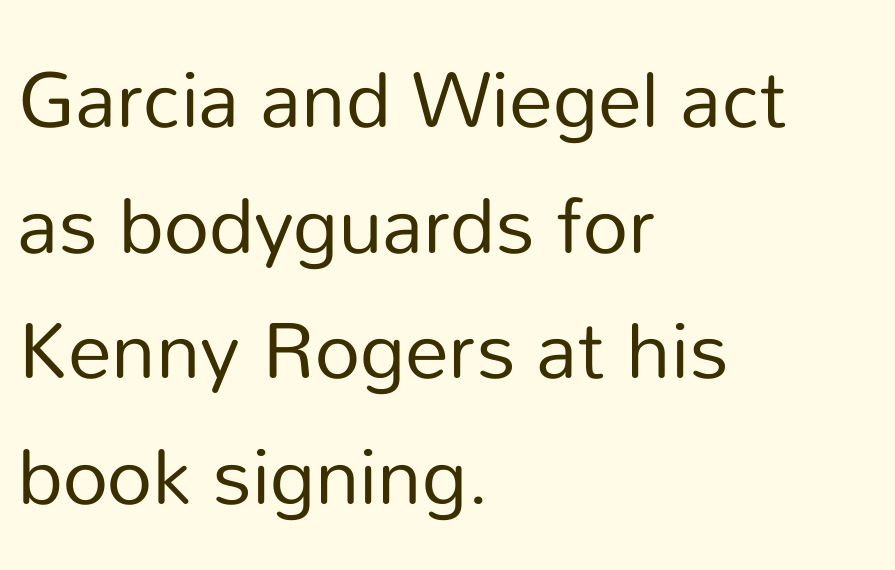
{"serif": "no", "italic": "no", "bold": "no", "weight": "regular", "width": "normal", "stroke_contrast": "low", "x_height": "medium", "monospaced": "no", "underline": "no", "align": "left", "line_spacing": "normal", "line_spacing_ratio": 1.59, "letter_spacing": "normal", "letter_spacing_em": 0.0, "glyph_px": 79}
